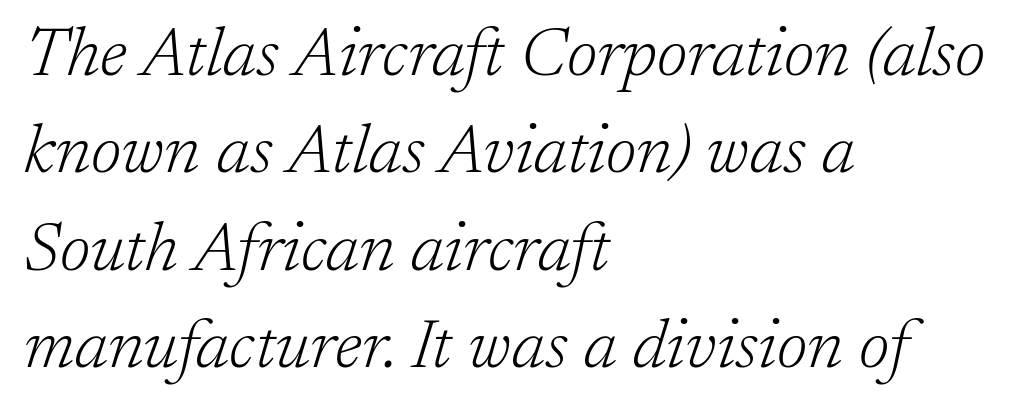
Unmarked baselines from the first word to the last. To sum up the face: it has serifs. The letters sit at their default tracking, neither squeezed nor spread. Leading matches the norm, producing a regular column. Heaviness? Minimal to ordinary, like unemphasized prose. This sample uses an oblique cut, with every glyph tilted off the vertical.
